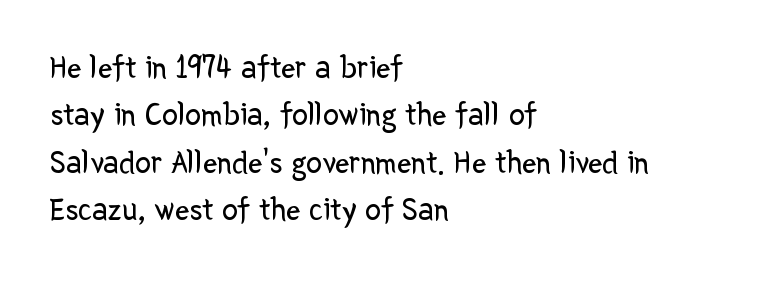
The image shows 32 px regular-weight sans-serif type, upright; set left-aligned, normal line spacing (1.48x), normal letter spacing, not underlined; low stroke contrast and a medium x-height.
